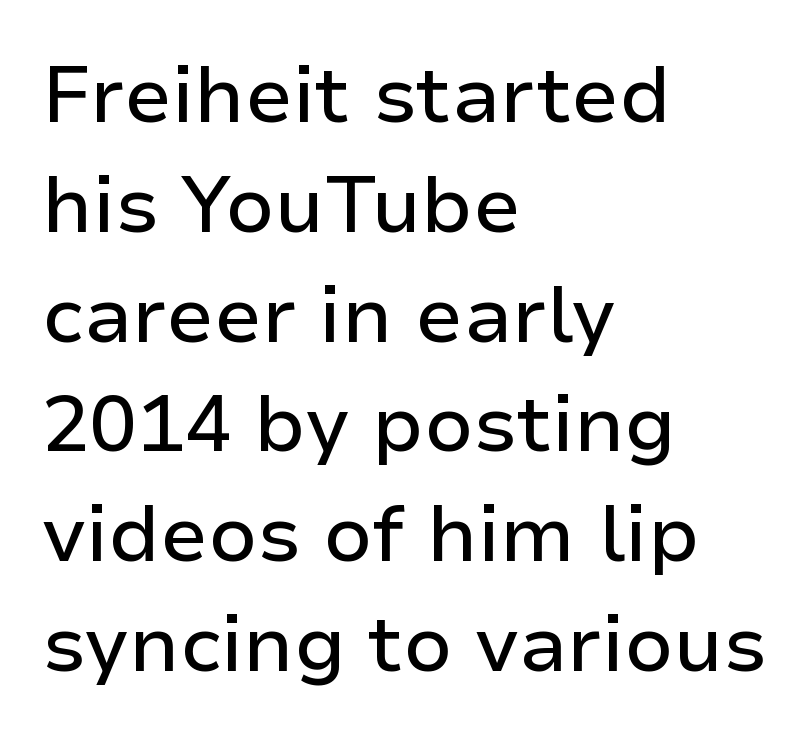
Does the leading feel generous? No, just average. No word sits above an underline. Does the copy run flush right? No — it runs flush left. What kind of face is this? One without serifs — a sans.
